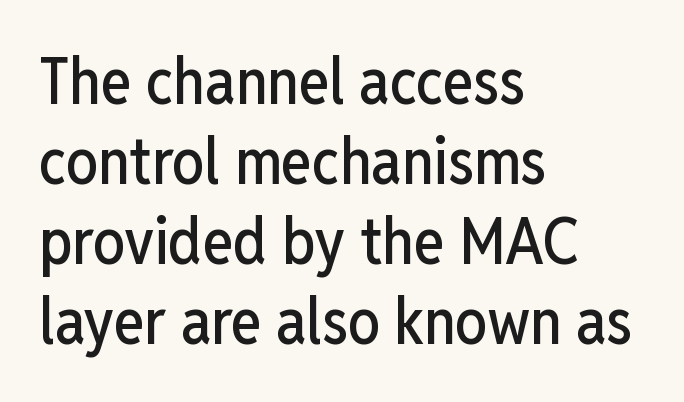
These lines are set flush left with a ragged right edge. The area under the type is left untouched. The letters advance in unequal steps, a hallmark of proportional type. The rendering keeps characters at their native spacing. Does the lettering tilt? It doesn't — this is upright. Nothing sits at the stroke ends, so this counts as sans-serif.
